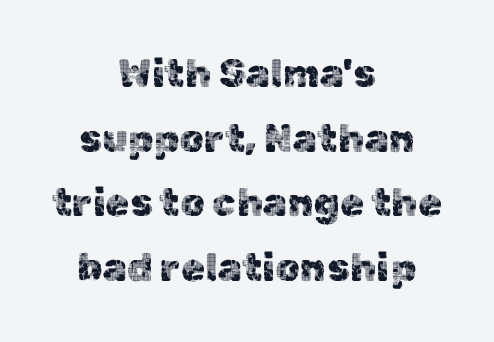
The image shows 39 px sans-serif type, upright; set centered, normal line spacing (1.66x), normal letter spacing, not underlined; a medium x-height.
